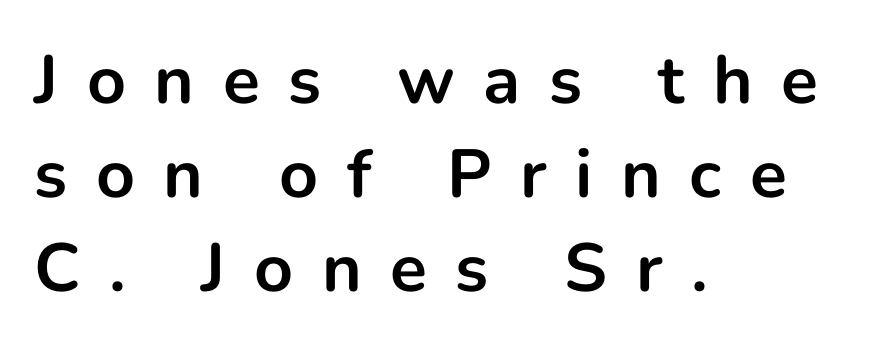
{"serif": "no", "italic": "no", "bold": "yes", "weight": "bold", "width": "normal", "stroke_contrast": "low", "x_height": "medium", "monospaced": "no", "underline": "no", "align": "left", "line_spacing": "normal", "line_spacing_ratio": 1.38, "letter_spacing": "wide", "letter_spacing_em": 0.42, "glyph_px": 68}
